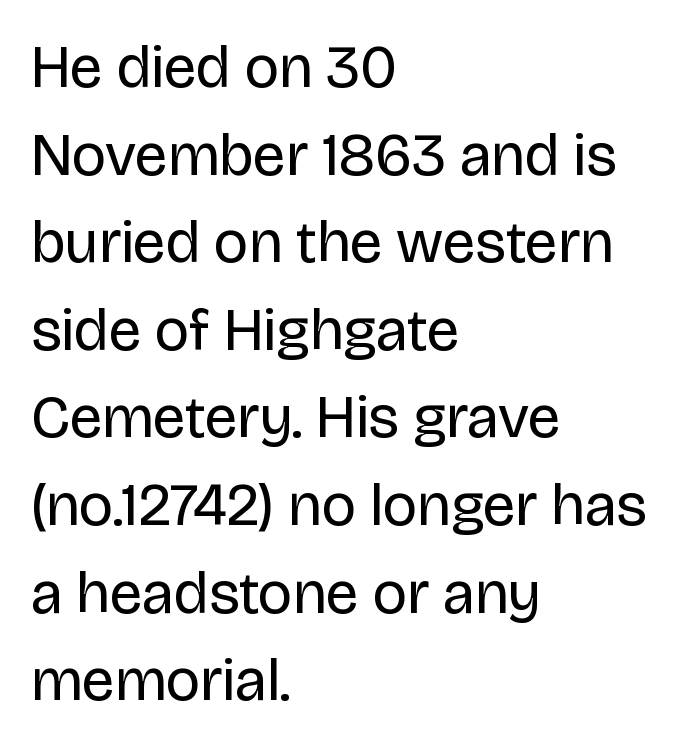
The image shows 60 px regular-weight sans-serif type, upright; set left-aligned, normal line spacing (1.46x), normal letter spacing, not underlined; low stroke contrast and a large x-height.
